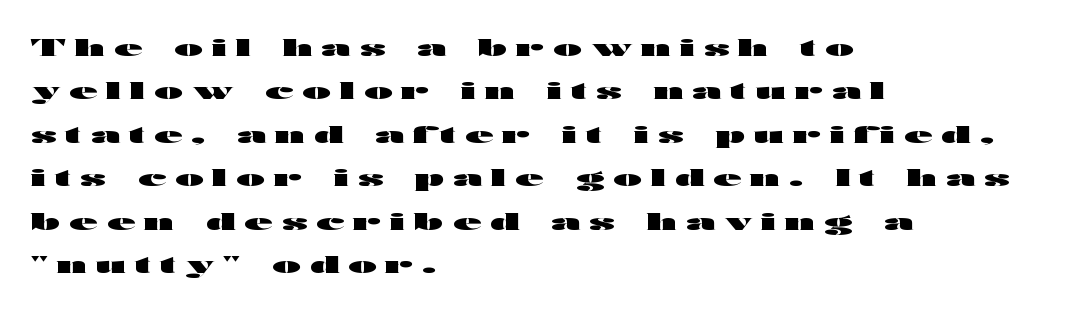
{"italic": "no", "bold": "yes", "underline": "no", "align": "left", "line_spacing_ratio": 1.89, "letter_spacing": "wide", "letter_spacing_em": 0.4, "glyph_px": 23}
